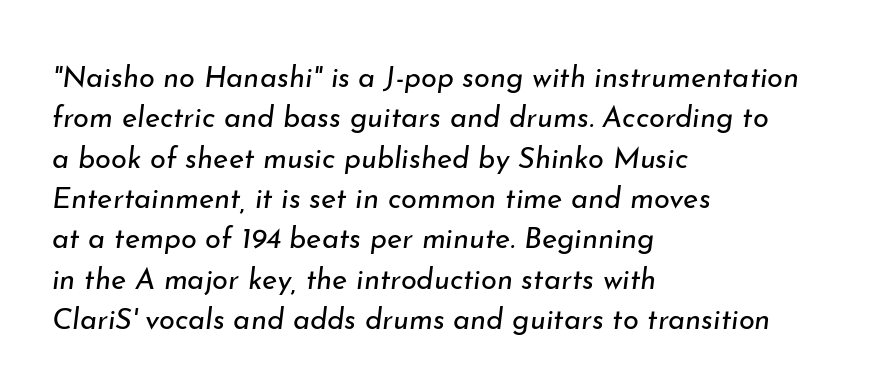
Q: Is the text bold? A: No.
Q: Is the text italic (slanted)? A: Yes, it leans right by about 7 degrees.
Q: Is the text underlined? A: No.
Q: How is the paragraph aligned? A: Left-aligned.
Q: Is the spacing between letters normal or unusually wide? A: Normal.
Q: Is the spacing between lines tight, normal or loose? A: Normal.
Q: Width (condensed, normal, or wide)? A: Normal.
Q: Stroke contrast? A: Low.
Q: x-height? A: Small.
Q: Monospaced? A: No.
